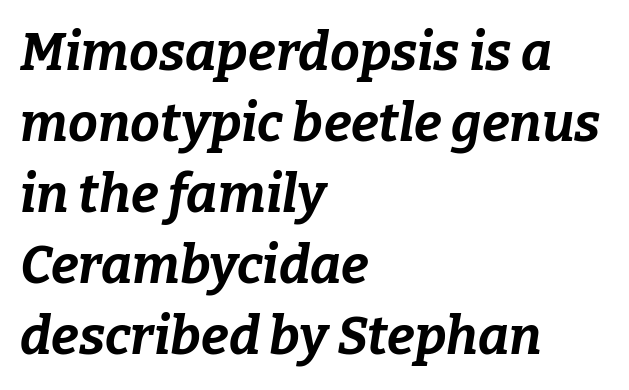
The image shows 53 px bold type, italic (leaning right); set left-aligned, normal line spacing (1.34x), normal letter spacing, not underlined; low stroke contrast and a medium x-height.
